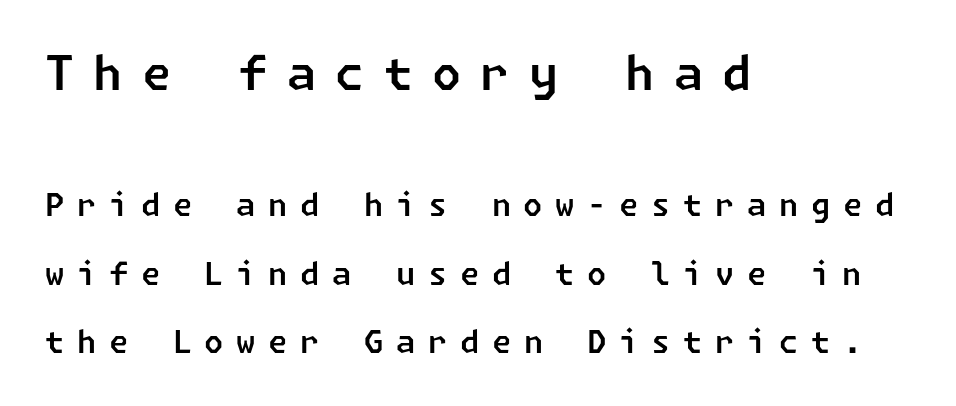
The image shows 47 px sans-serif type; set left-aligned, loose line spacing (2.21x), unusually wide letter spacing (+0.41 em), not underlined; the first (top) block is 1.52x larger; low stroke contrast and a medium x-height.
